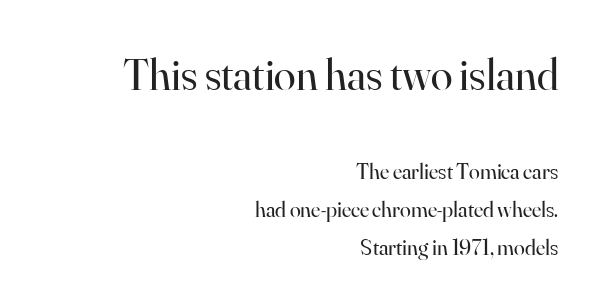
The image shows 44 px regular-weight serif type, upright; set right-aligned, line spacing 1.73x, normal letter spacing, not underlined; the first (top) block is 2.0x larger; high stroke contrast and a small x-height.
